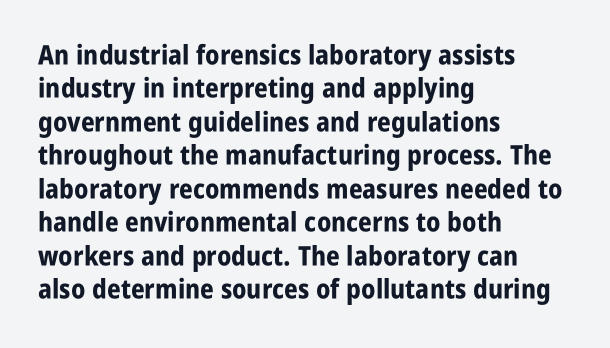
The image shows 27 px bold type, upright; set left-aligned, line spacing 1.24x, normal letter spacing, not underlined.
